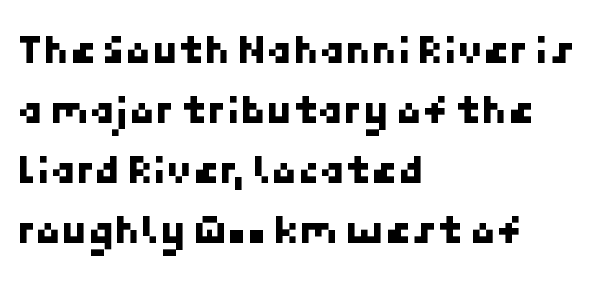
The image shows 42 px sans-serif type; set left-aligned, normal line spacing (1.43x), normal letter spacing, not underlined; low stroke contrast and a medium x-height.
